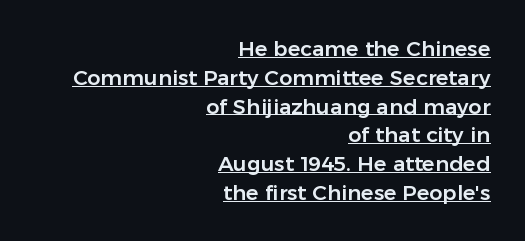
The image shows 21 px text type, upright; set right-aligned, normal line spacing (1.37x), normal letter spacing, underlined.
